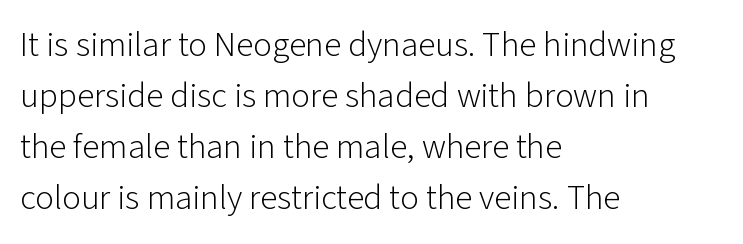
The font's upright variant was chosen for this text. Alignment: flush left. Stroke terminals: plain, sans-serif. These lines sit exactly where default settings would place them. The characters are drawn with everyday or finer stroke widths. The baseline area is clear.
